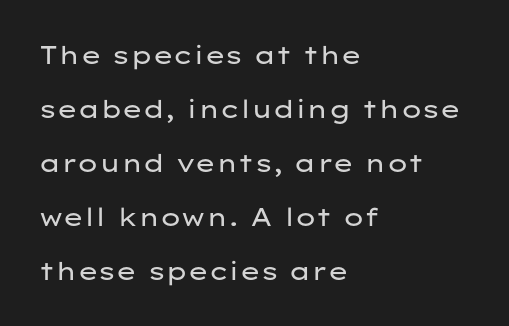
The image shows 25 px text type, upright; set left-aligned, loose line spacing (2.16x), normal letter spacing, not underlined.
